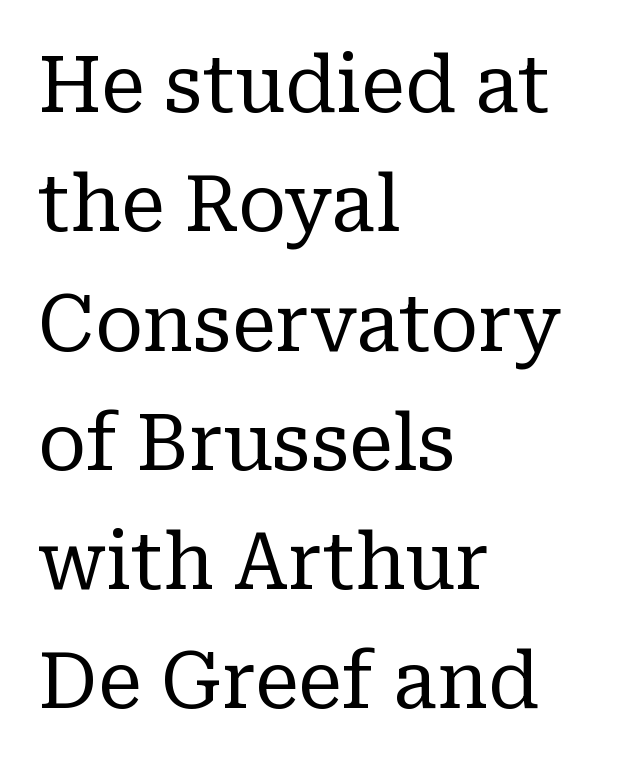
The image shows 79 px regular-weight serif type, upright; set left-aligned, normal line spacing (1.51x), normal letter spacing, not underlined; low stroke contrast and a medium x-height.
